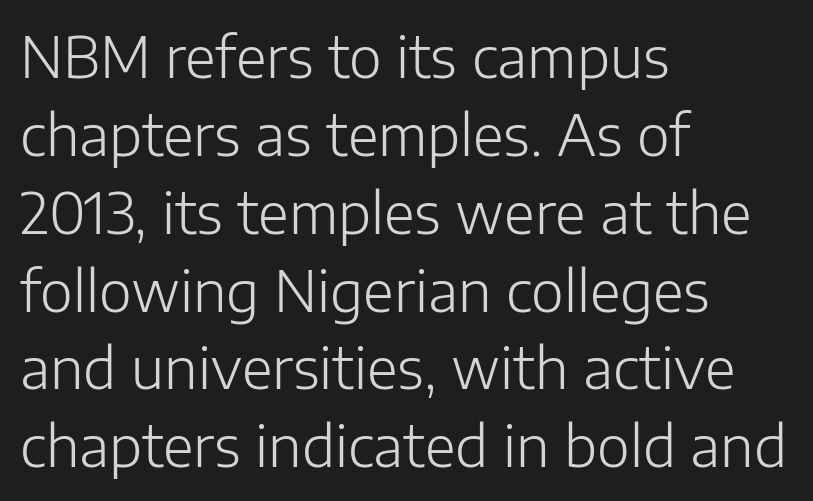
Q: Is the text bold? A: No.
Q: Is the text italic (slanted)? A: No, it is upright.
Q: Is the typeface a serif or a sans-serif typeface? A: Sans-serif.
Q: Is the text underlined? A: No.
Q: How is the paragraph aligned? A: Left-aligned.
Q: Is the spacing between letters normal or unusually wide? A: Normal.
Q: Is the spacing between lines tight, normal or loose? A: Normal.
Q: Width (condensed, normal, or wide)? A: Normal.
Q: Stroke contrast? A: Low.
Q: x-height? A: Medium.
Q: Monospaced? A: No.
